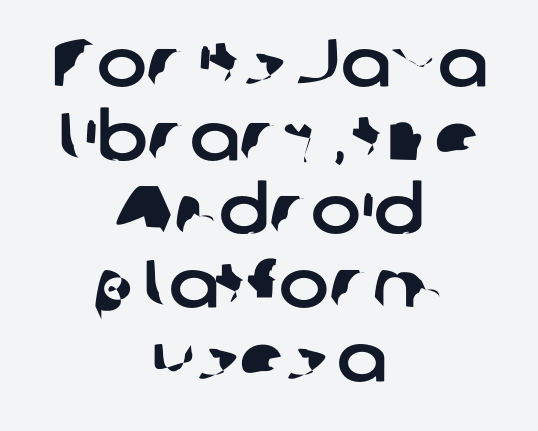
The image shows 67 px sans-serif type; set centered, tight line spacing (1.1x), normal letter spacing, not underlined; low stroke contrast and a medium x-height.
